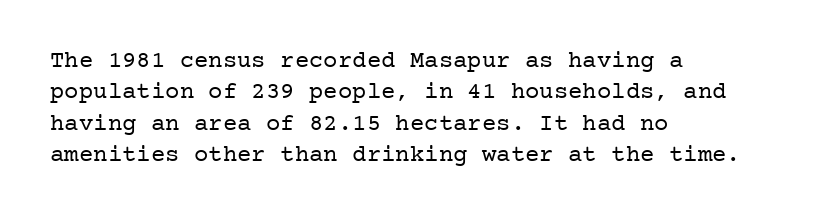
The image shows 24 px text type, upright; set left-aligned, normal line spacing (1.31x), normal letter spacing, not underlined.
